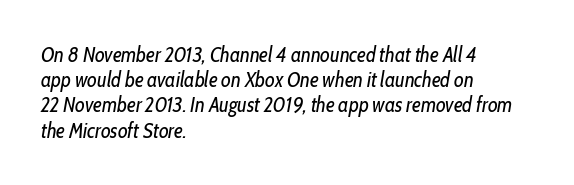
Q: Is the text bold? A: No.
Q: Is the text italic (slanted)? A: Yes, it leans right by about 10 degrees.
Q: Is the text underlined? A: No.
Q: How is the paragraph aligned? A: Left-aligned.
Q: Is the spacing between letters normal or unusually wide? A: Normal.
